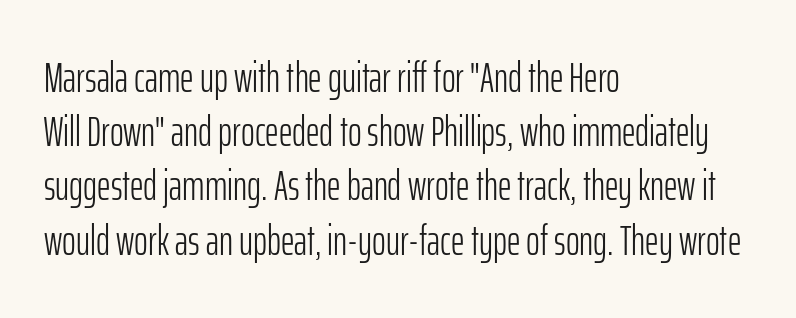
{"serif": "no", "italic": "no", "bold": "no", "weight": "light", "width": "condensed", "stroke_contrast": "low", "x_height": "medium", "monospaced": "no", "underline": "no", "align": "left", "line_spacing": "normal", "line_spacing_ratio": 1.29, "letter_spacing": "normal", "letter_spacing_em": 0.0, "glyph_px": 42}
